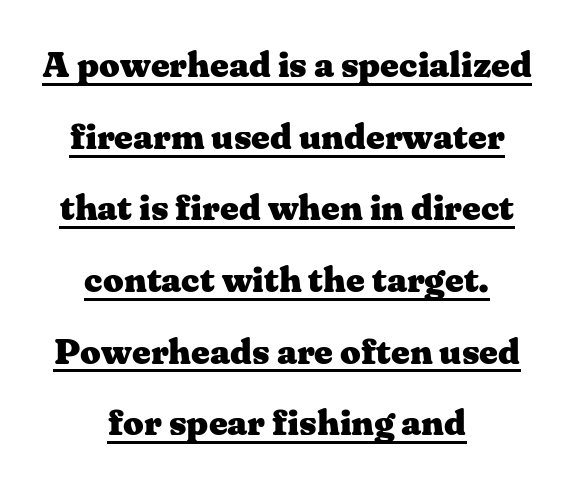
{"serif": "yes", "italic": "no", "bold": "yes", "weight": "heavy", "width": "wide", "stroke_contrast": "medium", "x_height": "medium", "monospaced": "no", "underline": "yes", "align": "center", "line_spacing": "loose", "line_spacing_ratio": 1.99, "letter_spacing": "normal", "letter_spacing_em": 0.0, "glyph_px": 36}
